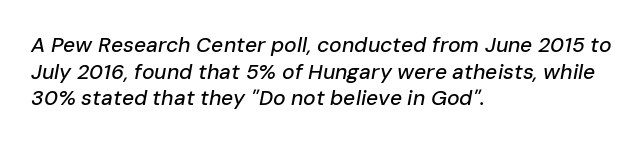
Q: Is the text italic (slanted)? A: Yes, it leans right by about 10 degrees.
Q: Is the text underlined? A: No.
Q: How is the paragraph aligned? A: Left-aligned.
Q: Is the spacing between letters normal or unusually wide? A: Normal.
Q: Is the spacing between lines tight, normal or loose? A: Normal.
